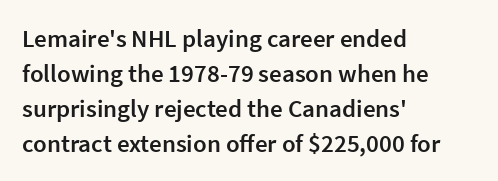
{"italic": "no", "bold": "semi", "underline": "no", "align": "left", "line_spacing": "normal", "line_spacing_ratio": 1.4, "letter_spacing": "normal", "letter_spacing_em": 0.0, "glyph_px": 25}
